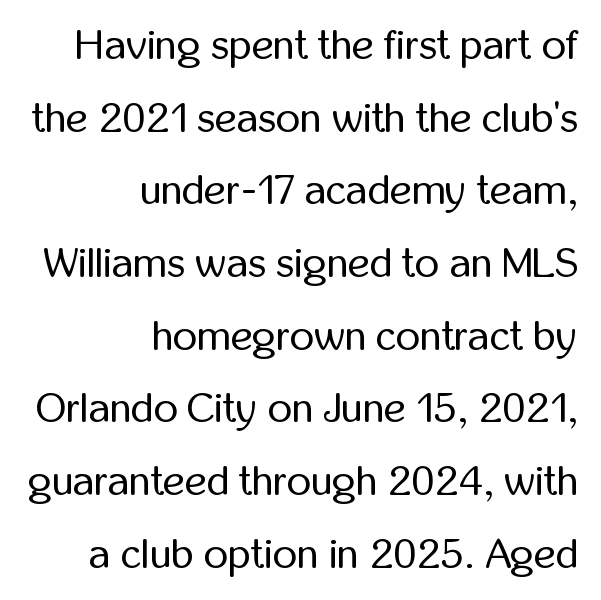
{"serif": "no", "italic": "no", "bold": "no", "weight": "regular", "width": "condensed", "stroke_contrast": "low", "x_height": "medium", "monospaced": "no", "underline": "no", "align": "right", "line_spacing_ratio": 1.73, "letter_spacing": "normal", "letter_spacing_em": 0.0, "glyph_px": 42}
